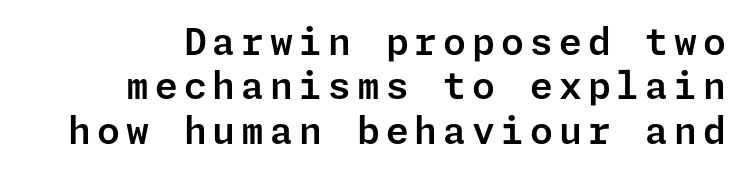
The image shows 37 px sans-serif type, upright; set line spacing 1.2x, not underlined; low stroke contrast and a medium x-height.
